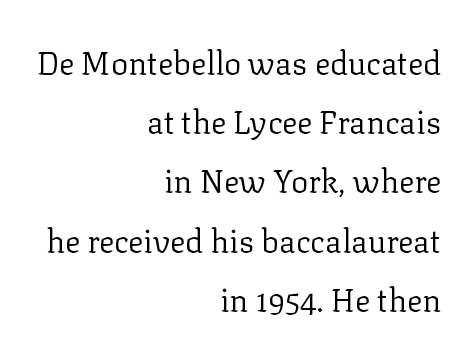
The passage shown is typed in a proportional face where columns would drift. In terms of letterform style, serifs are clearly present. The rendering keeps characters at their native spacing. Vertical strokes here are truly vertical. The paragraph shown leans on its right margin. Beneath every word, the page is bare.
